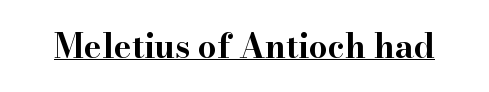
{"serif": "yes", "italic": "no", "bold": "yes", "weight": "bold", "width": "wide", "stroke_contrast": "high", "x_height": "small", "monospaced": "no", "underline": "yes", "letter_spacing": "normal", "letter_spacing_em": 0.0, "glyph_px": 33}
